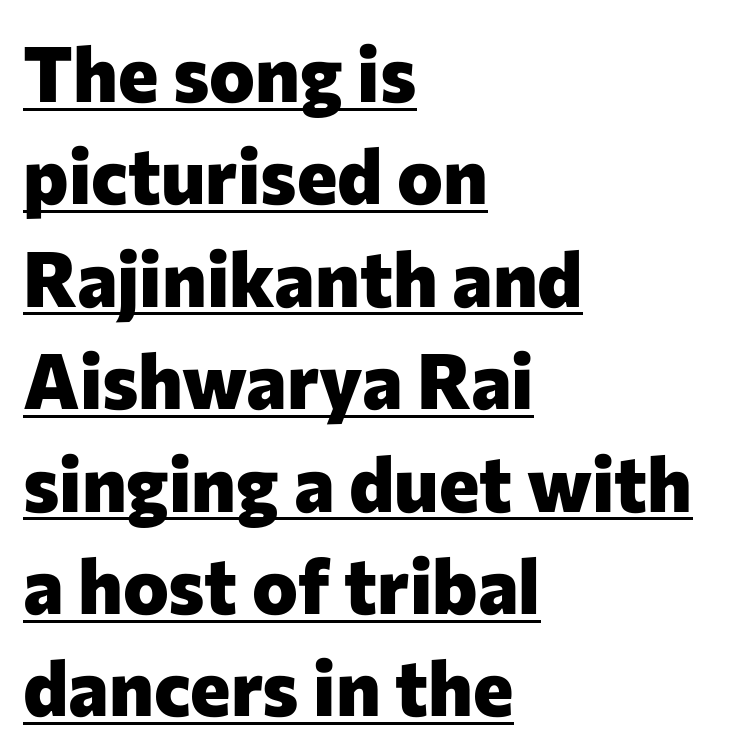
Q: Is the text bold? A: Yes.
Q: Is the text italic (slanted)? A: No, it is upright.
Q: Is the typeface a serif or a sans-serif typeface? A: Sans-serif.
Q: Is the text underlined? A: Yes.
Q: How is the paragraph aligned? A: Left-aligned.
Q: Is the spacing between letters normal or unusually wide? A: Normal.
Q: Is the spacing between lines tight, normal or loose? A: Normal.
Q: Width (condensed, normal, or wide)? A: Normal.
Q: Stroke contrast? A: Low.
Q: x-height? A: Medium.
Q: Monospaced? A: No.
